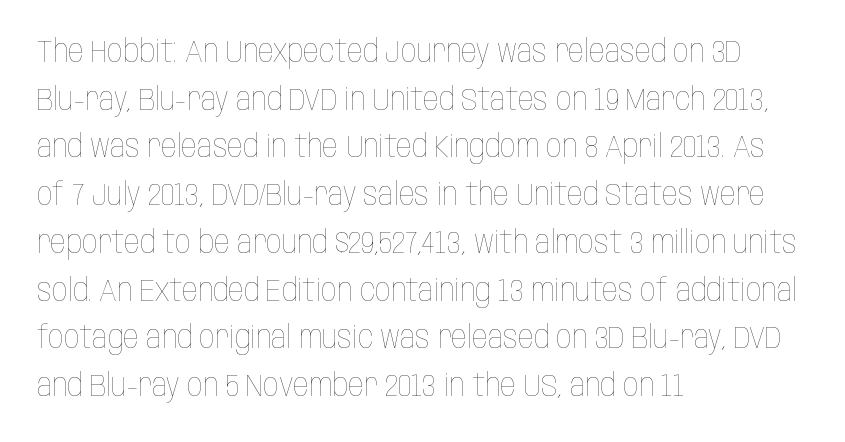
Character widths vary here, with narrow letters taking less room than wide ones. The text block is weighted toward the left margin, trailing off unevenly rightward. Normally led — the rows are evenly, conventionally spaced. Posture: upright roman.
